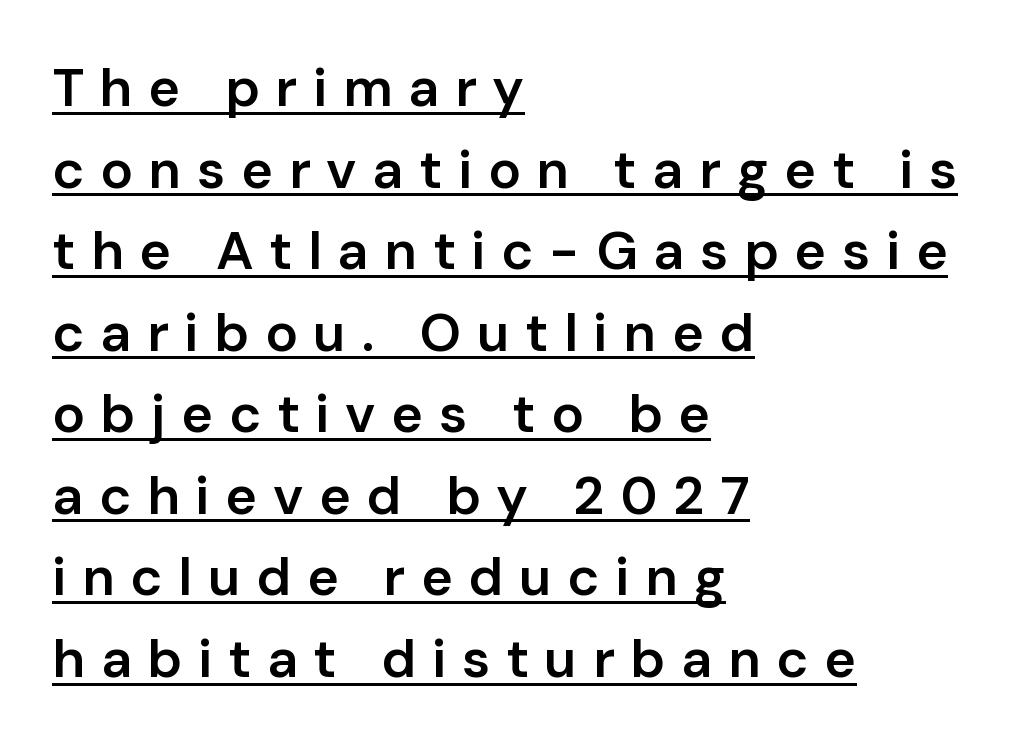
The image shows 54 px semibold sans-serif type, upright; set left-aligned, normal line spacing (1.51x), unusually wide letter spacing (+0.29 em), underlined; low stroke contrast and a medium x-height.
